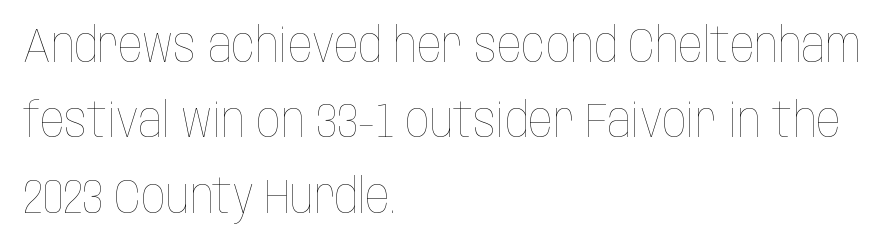
A student would call this left alignment; a typographer would say flush left, rag right. Rule under the text: the space is simply empty. Standard letterfit; no display-style spreading of the glyphs. Each letter keeps its own natural width here, so spacing adapts to shape. Stems and bowls with no extra thickness — not bold.
